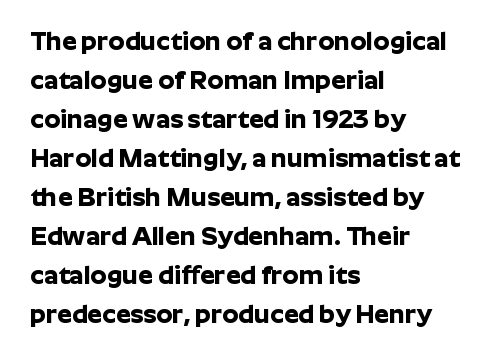
{"italic": "no", "bold": "yes", "underline": "no", "align": "left", "line_spacing": "normal", "line_spacing_ratio": 1.5, "letter_spacing": "normal", "letter_spacing_em": 0.0, "glyph_px": 26}
